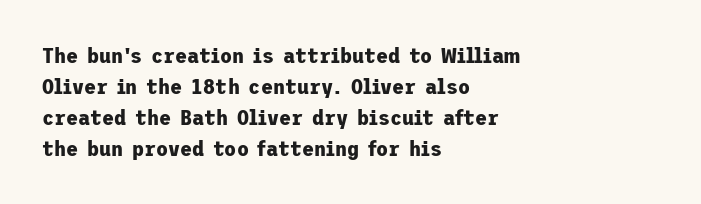
The image shows 22 px bold type, upright; set left-aligned, normal line spacing (1.41x), normal letter spacing, not underlined.
